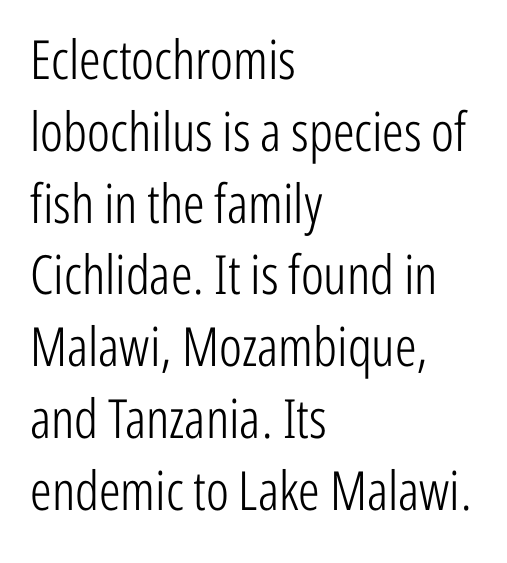
{"serif": "no", "italic": "no", "bold": "no", "weight": "light", "width": "condensed", "stroke_contrast": "low", "x_height": "medium", "monospaced": "no", "underline": "no", "align": "left", "line_spacing": "normal", "line_spacing_ratio": 1.33, "letter_spacing": "normal", "letter_spacing_em": 0.0, "glyph_px": 54}
